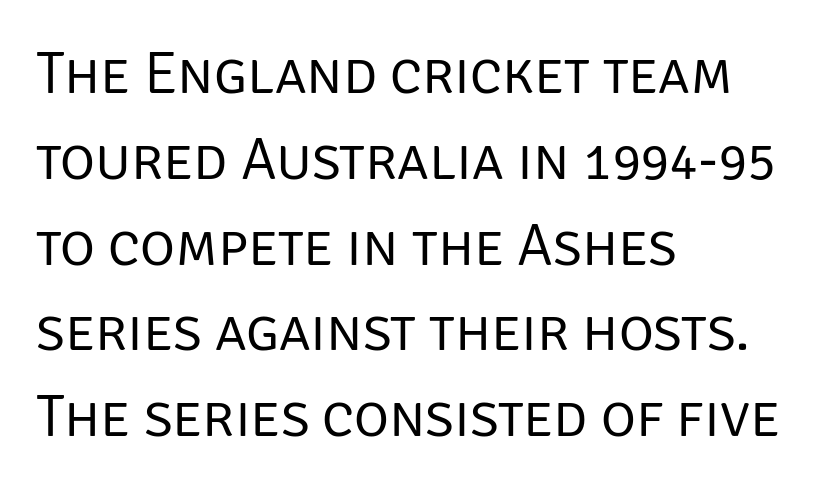
Q: Is the text bold? A: No.
Q: Is the text italic (slanted)? A: No, it is upright.
Q: Is the typeface a serif or a sans-serif typeface? A: Sans-serif.
Q: Is the text underlined? A: No.
Q: How is the paragraph aligned? A: Left-aligned.
Q: Is the spacing between letters normal or unusually wide? A: Normal.
Q: Is the spacing between lines tight, normal or loose? A: Normal.
Q: Width (condensed, normal, or wide)? A: Normal.
Q: Stroke contrast? A: Low.
Q: x-height? A: Large.
Q: Monospaced? A: No.
